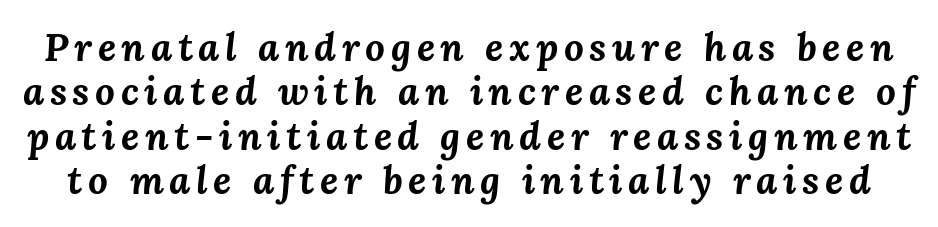
You can tell it's italic because the verticals aren't actually vertical. As a designer I'd log this as weight 700, bold. You could not count columns in this text — the font is proportionally spaced. Whoever set this chose condensed vertical rhythm over breathing room.
